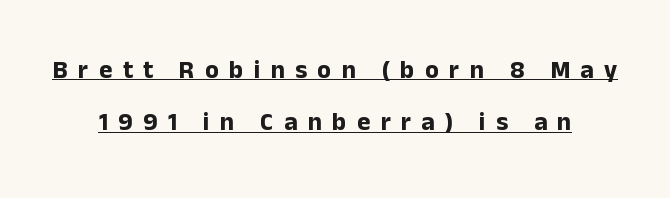
The leading is generous, giving the passage an open texture. The lettering holds an erect, upright posture throughout. The type is letterspaced generously, with wide tracking. Look at the stroke-to-counter ratio: heavy, a bold.
